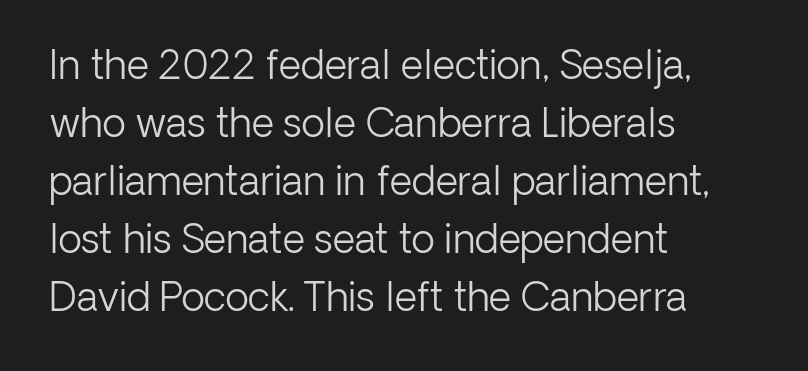
The image shows 39 px light sans-serif type, upright; set left-aligned, normal line spacing (1.49x), normal letter spacing, not underlined; low stroke contrast and a medium x-height.
